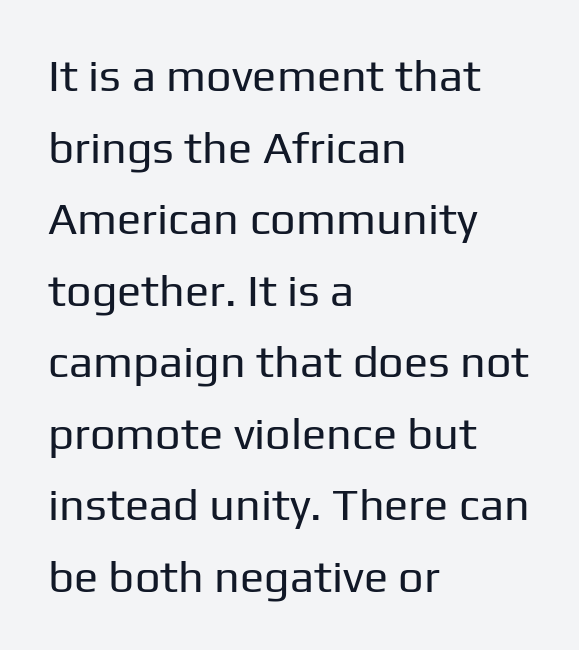
Layout note: lines flush left. This rendering leaves character spacing at its baseline value. The space directly below the letters is spotless. Serifs: no, the terminals of the letterforms are clean. These lines were composed using upright roman letters.
